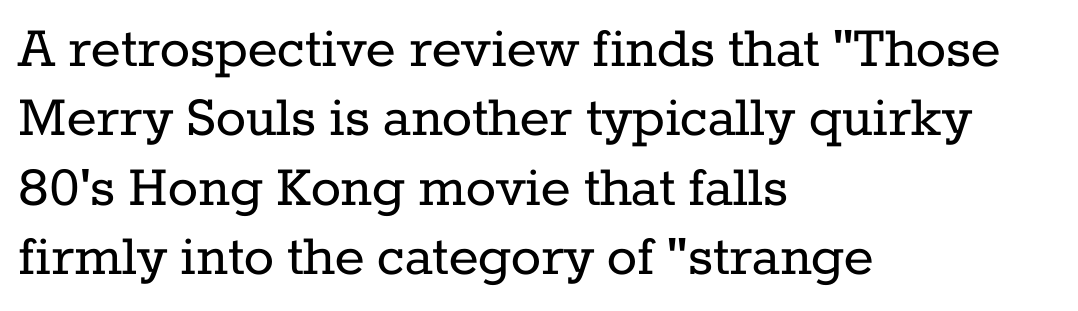
The image shows 63 px regular-weight serif type, upright; set left-aligned, tight line spacing (1.1x), normal letter spacing, not underlined; low stroke contrast and a medium x-height.
